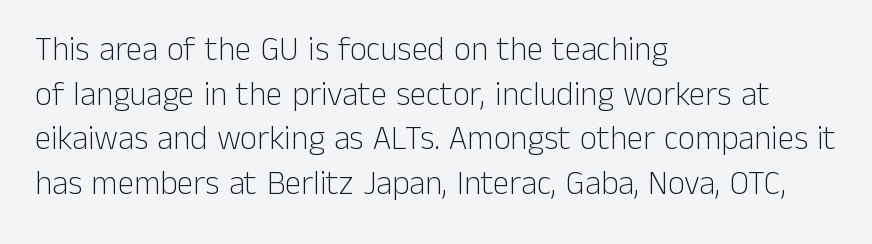
{"serif": "no", "italic": "no", "bold": "no", "weight": "light", "width": "normal", "stroke_contrast": "low", "x_height": "medium", "monospaced": "no", "underline": "no", "align": "left", "line_spacing": "normal", "line_spacing_ratio": 1.35, "letter_spacing": "normal", "letter_spacing_em": 0.0, "glyph_px": 33}
